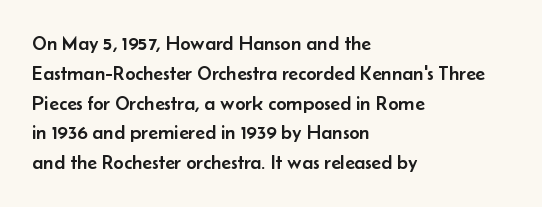
The image shows 20 px text type, upright; set left-aligned, normal line spacing (1.49x), normal letter spacing, not underlined.
